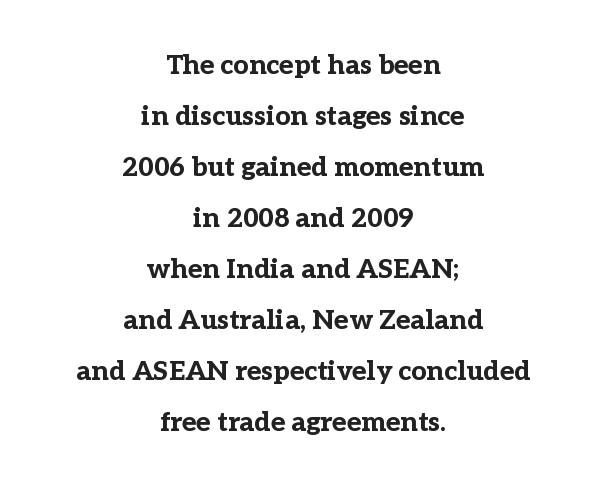
{"italic": "no", "bold": "yes", "underline": "no", "align": "center", "line_spacing_ratio": 1.89, "letter_spacing": "normal", "letter_spacing_em": 0.0, "glyph_px": 27}
